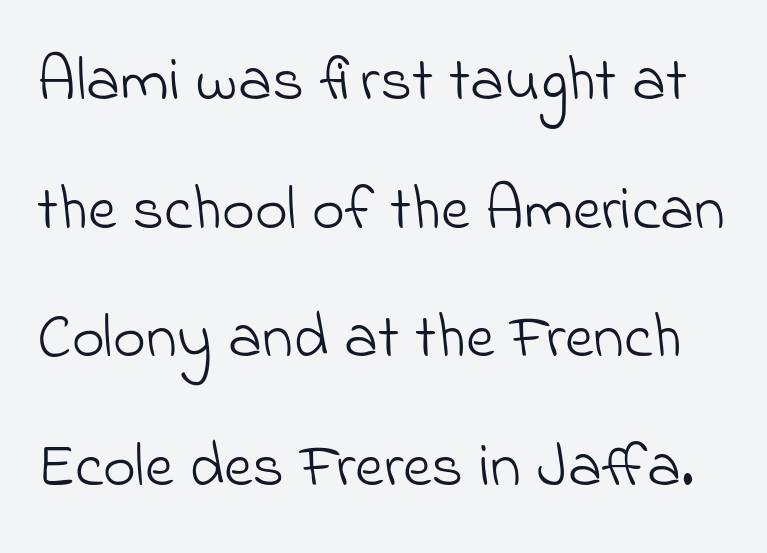
The image shows 63 px light sans-serif type; set loose line spacing (2.04x), normal letter spacing, not underlined; low stroke contrast and a small x-height.
